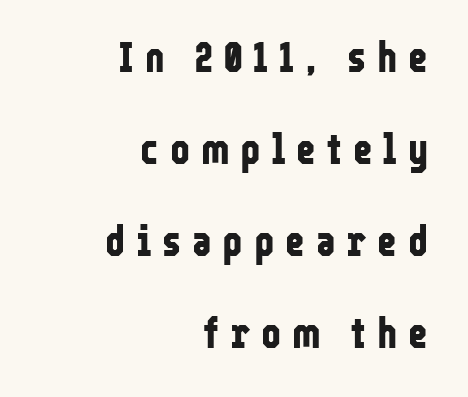
The characters display no serif detailing; their extremities are plain. Posture: upright roman. Rows of type keep a wide berth in the vertical direction. Display-style spreading of the glyphs; the letterfit is very open. These words are printed bold, with thick strokes throughout.
